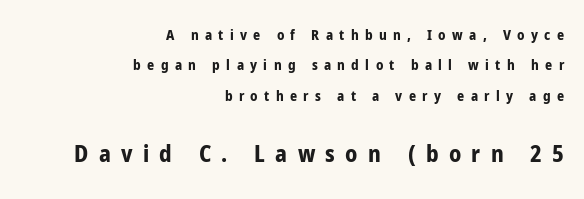
The image shows 23 px bold type, upright; set right-aligned, loose line spacing (2.17x), unusually wide letter spacing (+0.45 em), not underlined; the second (bottom) block is 1.64x larger.
